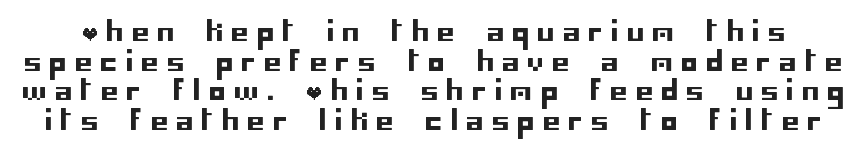
{"italic": "no", "underline": "no", "line_spacing": "tight", "line_spacing_ratio": 1.1, "letter_spacing": "wide", "letter_spacing_em": 0.32, "glyph_px": 27}
